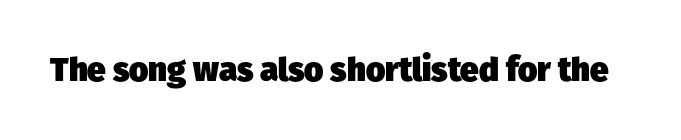
Q: Is the text bold? A: Yes.
Q: Is the typeface a serif or a sans-serif typeface? A: Sans-serif.
Q: Is the text underlined? A: No.
Q: Is the spacing between letters normal or unusually wide? A: Normal.
Q: Width (condensed, normal, or wide)? A: Normal.
Q: Stroke contrast? A: Low.
Q: x-height? A: Medium.
Q: Monospaced? A: No.
